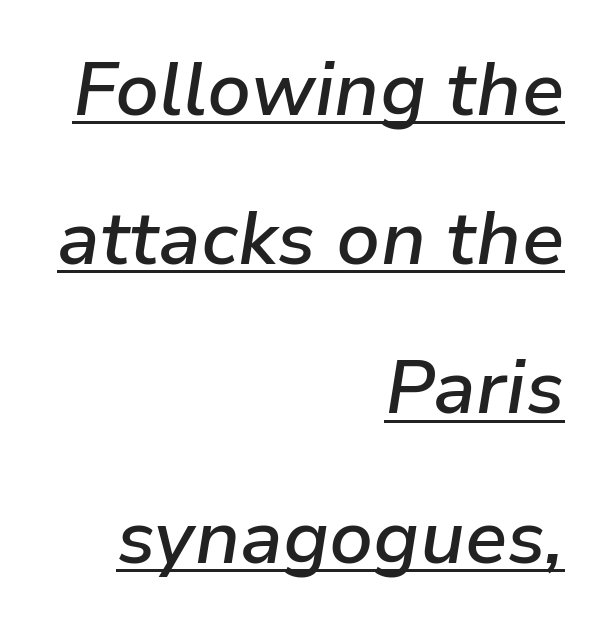
{"italic": "yes", "lean": "right", "slant_degrees": 9, "bold": "semi", "weight": "semibold", "width": "normal", "stroke_contrast": "low", "x_height": "medium", "monospaced": "no", "underline": "yes", "align": "right", "line_spacing": "loose", "line_spacing_ratio": 1.99, "letter_spacing": "normal", "letter_spacing_em": 0.0, "glyph_px": 75}
